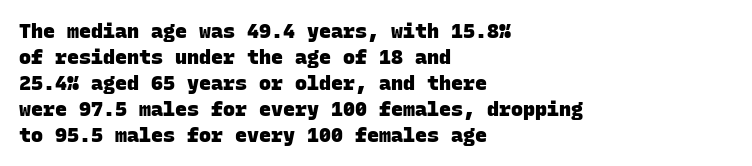
The image shows 20 px bold type; set left-aligned, normal line spacing (1.3x), normal letter spacing, not underlined.
